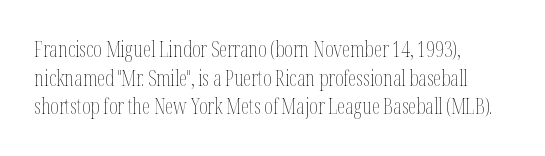
Line beginnings align vertically; line endings do not. Whoever set this chose a conventional vertical rhythm. Stroke mass is kept to a normal reading level or below. Nobody touched the tracking dial on this one.
